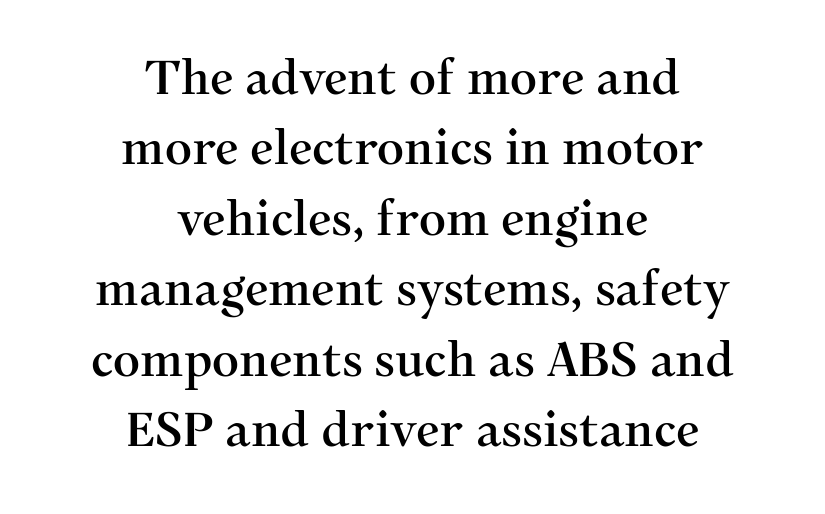
Q: Is the text italic (slanted)? A: No, it is upright.
Q: Is the typeface a serif or a sans-serif typeface? A: Serif.
Q: Is the text underlined? A: No.
Q: How is the paragraph aligned? A: Centered.
Q: Is the spacing between letters normal or unusually wide? A: Normal.
Q: Is the spacing between lines tight, normal or loose? A: Normal.
Q: Width (condensed, normal, or wide)? A: Normal.
Q: Stroke contrast? A: Medium.
Q: x-height? A: Medium.
Q: Monospaced? A: No.
